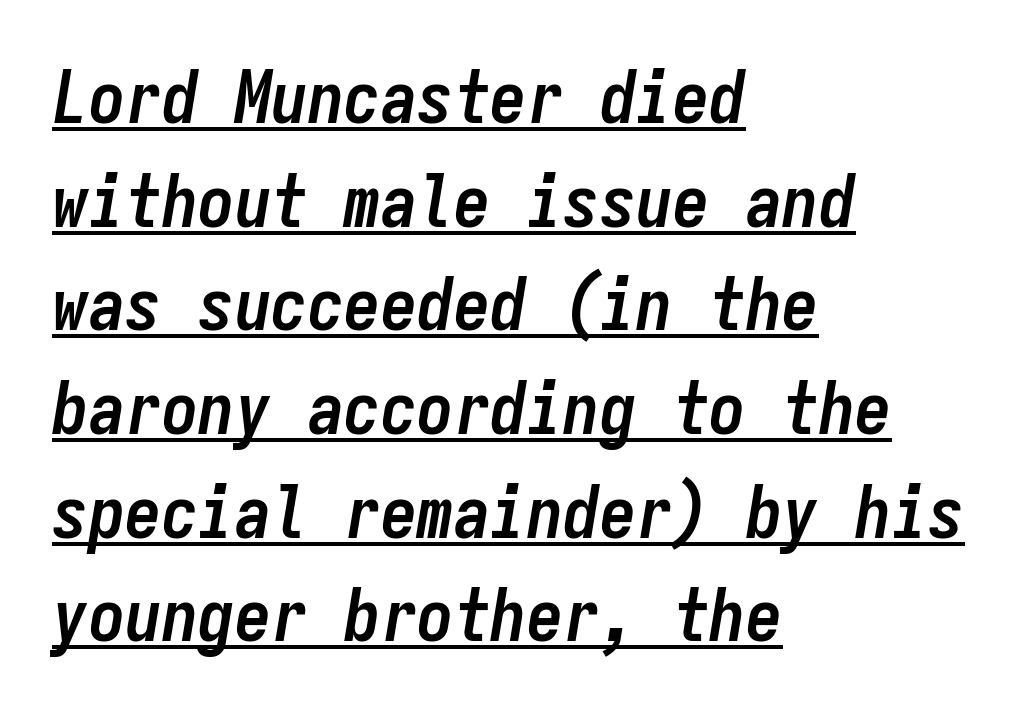
Q: Is the text bold? A: Yes.
Q: Is the text italic (slanted)? A: Yes, it leans right by about 9 degrees.
Q: Is the text underlined? A: Yes.
Q: How is the paragraph aligned? A: Left-aligned.
Q: Is the spacing between letters normal or unusually wide? A: Normal.
Q: Is the spacing between lines tight, normal or loose? A: Normal.
Q: Width (condensed, normal, or wide)? A: Condensed.
Q: Stroke contrast? A: Low.
Q: x-height? A: Medium.
Q: Monospaced? A: Yes.
